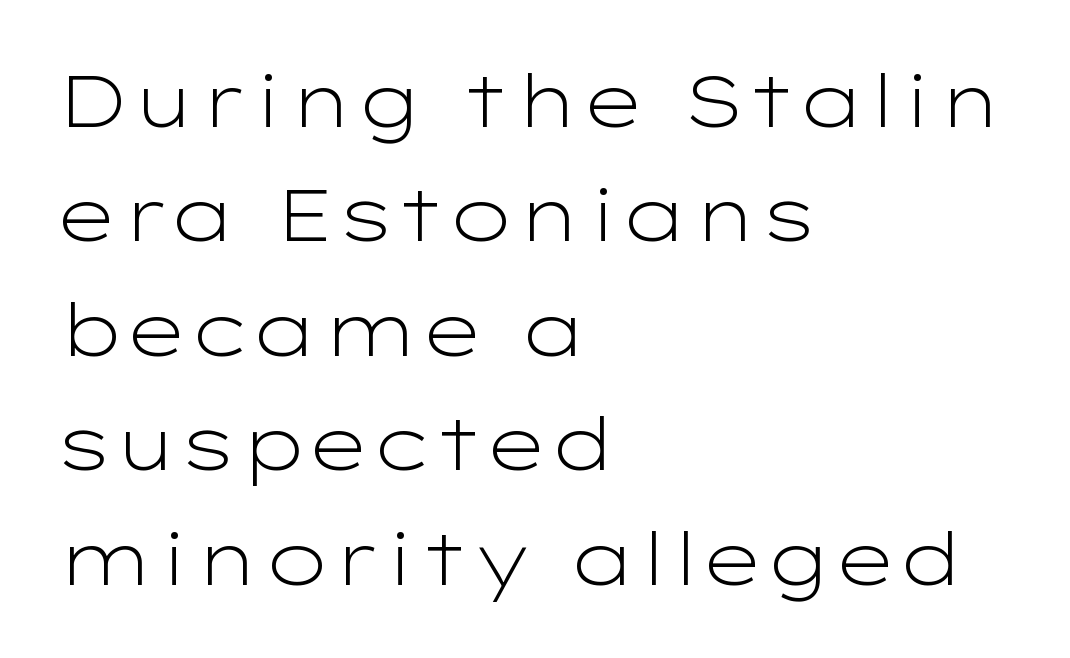
Q: Is the text bold? A: No.
Q: Is the text italic (slanted)? A: No, it is upright.
Q: Is the typeface a serif or a sans-serif typeface? A: Sans-serif.
Q: Is the text underlined? A: No.
Q: How is the paragraph aligned? A: Left-aligned.
Q: Is the spacing between letters normal or unusually wide? A: Normal.
Q: Is the spacing between lines tight, normal or loose? A: Normal.
Q: Width (condensed, normal, or wide)? A: Wide.
Q: Stroke contrast? A: Low.
Q: x-height? A: Medium.
Q: Monospaced? A: No.
